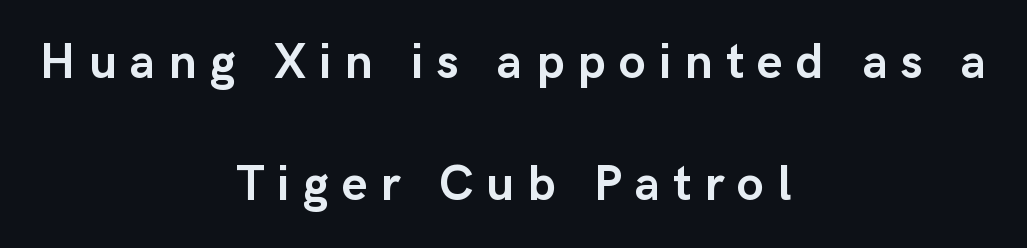
Q: Is the text bold? A: Yes.
Q: Is the text italic (slanted)? A: No, it is upright.
Q: Is the typeface a serif or a sans-serif typeface? A: Sans-serif.
Q: Is the text underlined? A: No.
Q: How is the paragraph aligned? A: Centered.
Q: Is the spacing between letters normal or unusually wide? A: Unusually wide.
Q: Is the spacing between lines tight, normal or loose? A: Loose.
Q: Width (condensed, normal, or wide)? A: Normal.
Q: Stroke contrast? A: Low.
Q: x-height? A: Medium.
Q: Monospaced? A: No.
